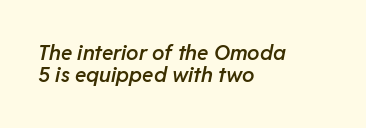
The image shows 21 px text type, italic (leaning right); set left-aligned, tight line spacing (1.07x), normal letter spacing, not underlined.
